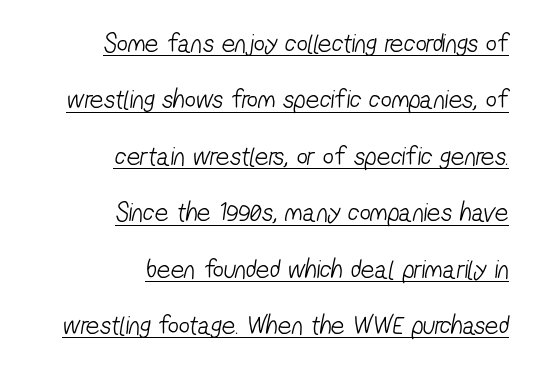
{"bold": "no", "underline": "yes", "align": "right", "line_spacing": "loose", "line_spacing_ratio": 2.09, "letter_spacing": "normal", "letter_spacing_em": 0.0, "glyph_px": 27}
